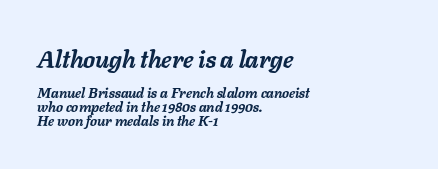
{"italic": "yes", "lean": "right", "slant_degrees": 11, "bold": "yes", "underline": "no", "align": "left", "line_spacing": "tight", "line_spacing_ratio": 1.0, "letter_spacing": "normal", "letter_spacing_em": 0.0, "larger_block": "first", "size_ratio": 1.71, "glyph_px": 24}
